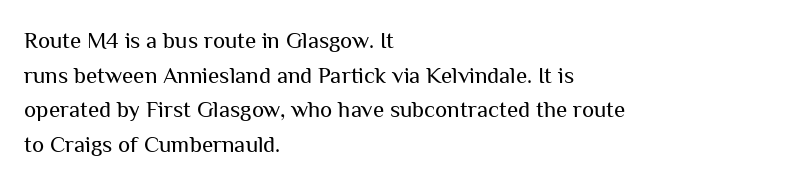
{"italic": "no", "bold": "no", "underline": "no", "align": "left", "line_spacing": "normal", "line_spacing_ratio": 1.51, "letter_spacing": "normal", "letter_spacing_em": 0.0, "glyph_px": 23}
